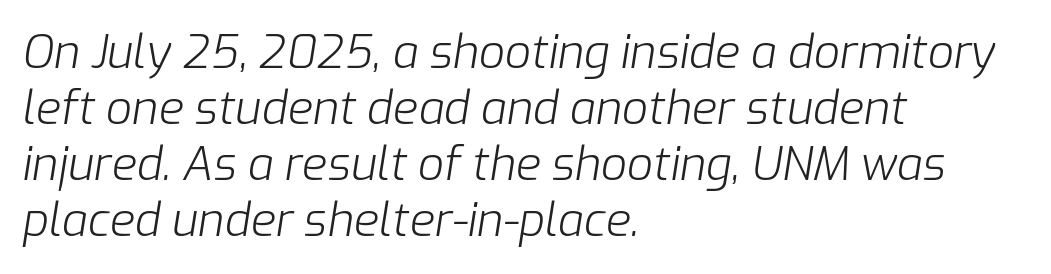
Q: Is the text bold? A: No.
Q: Is the text italic (slanted)? A: Yes, it leans right by about 9 degrees.
Q: Is the text underlined? A: No.
Q: How is the paragraph aligned? A: Left-aligned.
Q: Is the spacing between letters normal or unusually wide? A: Normal.
Q: Width (condensed, normal, or wide)? A: Normal.
Q: Stroke contrast? A: Low.
Q: x-height? A: Medium.
Q: Monospaced? A: No.
